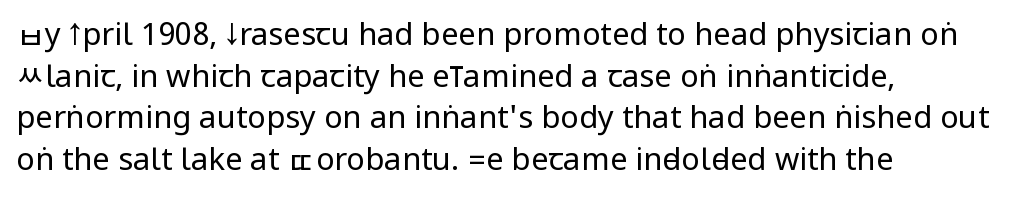
The image shows 31 px regular-weight, condensed sans-serif type, upright; set left-aligned, normal line spacing (1.34x), normal letter spacing, not underlined; low stroke contrast.
